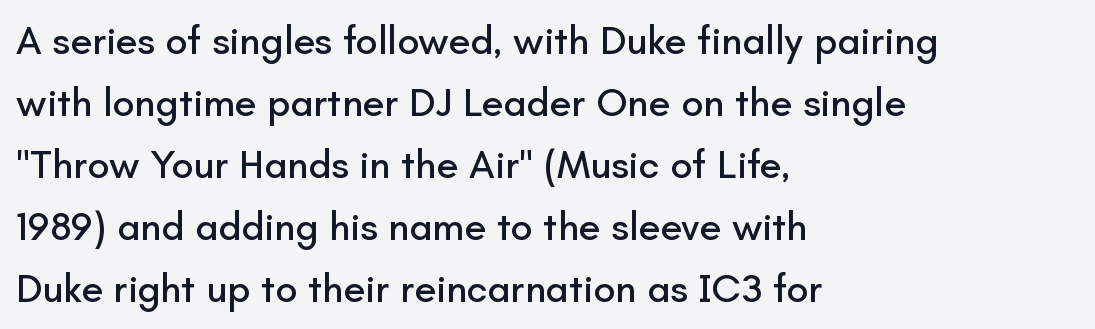
Q: Is the text italic (slanted)? A: No, it is upright.
Q: Is the typeface a serif or a sans-serif typeface? A: Sans-serif.
Q: Is the text underlined? A: No.
Q: How is the paragraph aligned? A: Left-aligned.
Q: Is the spacing between letters normal or unusually wide? A: Normal.
Q: Is the spacing between lines tight, normal or loose? A: Normal.
Q: Width (condensed, normal, or wide)? A: Normal.
Q: Stroke contrast? A: Low.
Q: x-height? A: Small.
Q: Monospaced? A: No.
